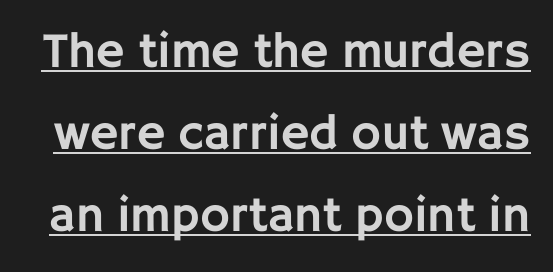
{"serif": "no", "italic": "no", "width": "normal", "stroke_contrast": "low", "x_height": "large", "monospaced": "no", "underline": "yes", "line_spacing": "normal", "line_spacing_ratio": 1.64, "letter_spacing": "normal", "letter_spacing_em": 0.0, "glyph_px": 50}
